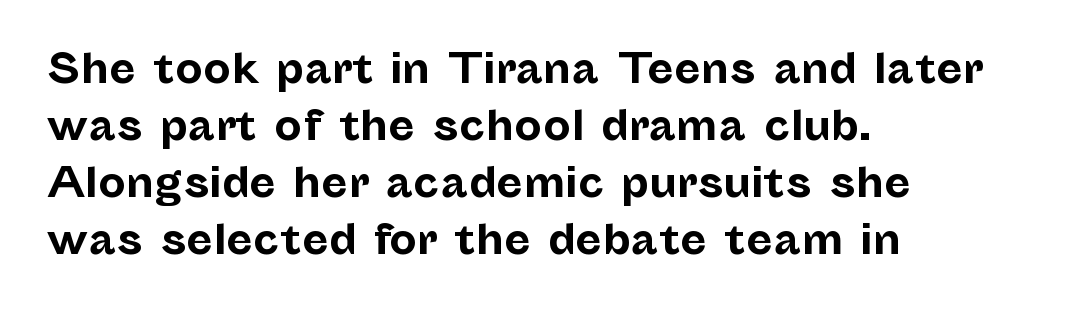
The image shows 39 px bold sans-serif type, upright; set left-aligned, normal line spacing (1.46x), normal letter spacing, not underlined; low stroke contrast and a medium x-height.
